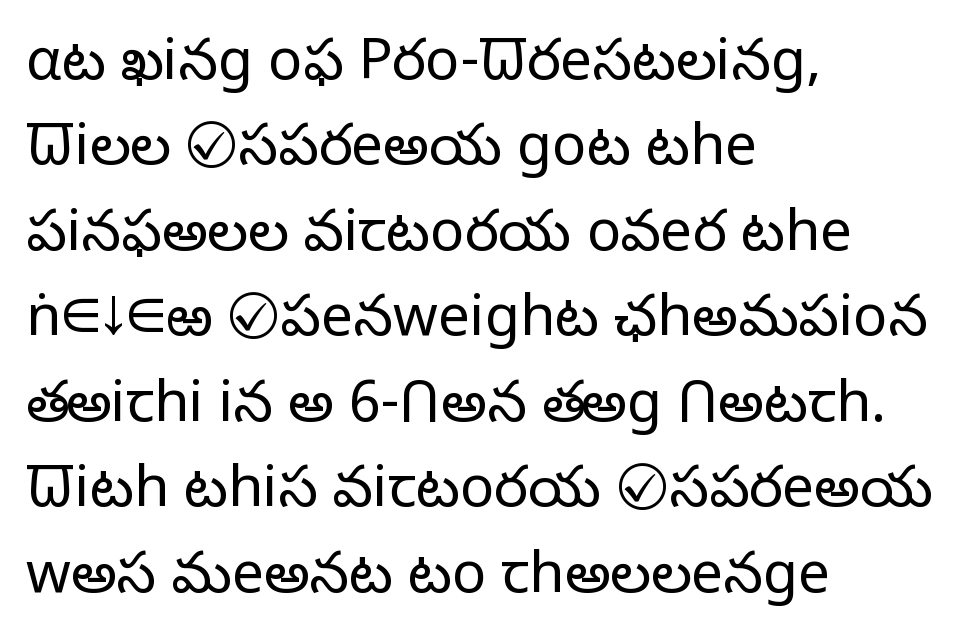
Q: Is the text bold? A: No.
Q: Is the text italic (slanted)? A: No, it is upright.
Q: Is the typeface a serif or a sans-serif typeface? A: Sans-serif.
Q: Is the text underlined? A: No.
Q: How is the paragraph aligned? A: Left-aligned.
Q: Is the spacing between letters normal or unusually wide? A: Normal.
Q: Is the spacing between lines tight, normal or loose? A: Normal.
Q: Width (condensed, normal, or wide)? A: Normal.
Q: Stroke contrast? A: Low.
Q: x-height? A: Medium.
Q: Monospaced? A: No.
